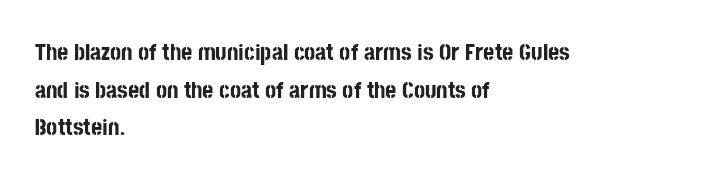
{"italic": "no", "bold": "yes", "underline": "no", "align": "left", "line_spacing": "normal", "line_spacing_ratio": 1.57, "letter_spacing": "normal", "letter_spacing_em": 0.0, "glyph_px": 24}
